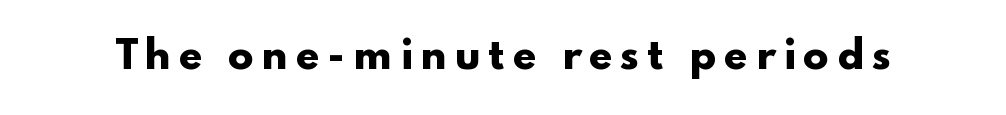
Q: Is the text bold? A: Yes.
Q: Is the text italic (slanted)? A: No, it is upright.
Q: Is the typeface a serif or a sans-serif typeface? A: Sans-serif.
Q: Is the text underlined? A: No.
Q: Width (condensed, normal, or wide)? A: Wide.
Q: Stroke contrast? A: Low.
Q: x-height? A: Small.
Q: Monospaced? A: No.
